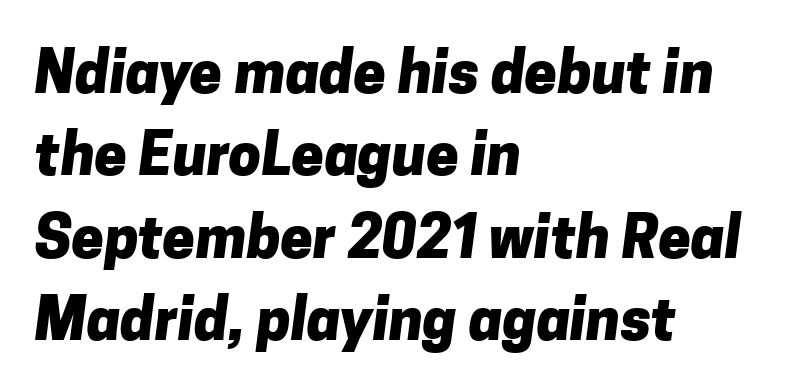
{"serif": "no", "bold": "yes", "weight": "heavy", "width": "normal", "stroke_contrast": "low", "x_height": "medium", "monospaced": "no", "underline": "no", "align": "left", "line_spacing": "normal", "line_spacing_ratio": 1.42, "letter_spacing": "normal", "letter_spacing_em": 0.0, "glyph_px": 58}
